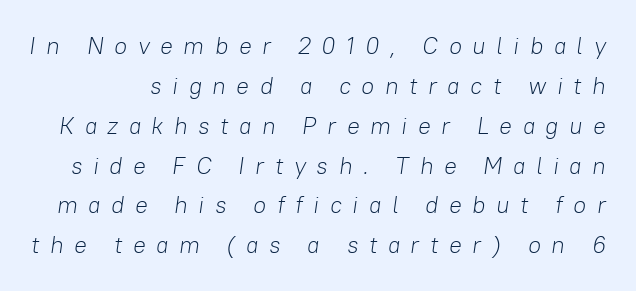
The image shows 24 px text type, italic (leaning right); set normal line spacing (1.66x), unusually wide letter spacing (+0.43 em), not underlined.
